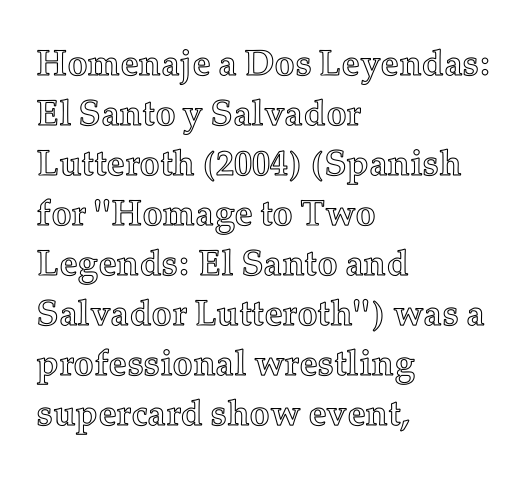
Q: Is the text italic (slanted)? A: No, it is upright.
Q: Is the text underlined? A: No.
Q: How is the paragraph aligned? A: Left-aligned.
Q: Is the spacing between letters normal or unusually wide? A: Normal.
Q: Is the spacing between lines tight, normal or loose? A: Normal.
Q: Width (condensed, normal, or wide)? A: Normal.
Q: x-height? A: Medium.
Q: Monospaced? A: No.
